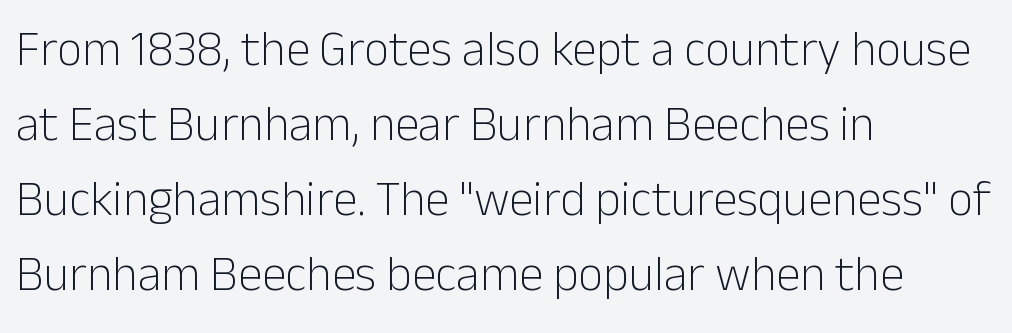
The vertical gap from one line to the next is medium. Descenders hang freely into open space. Every row of glyphs begins at an identical x-position on the left. Students, note that the glyphs here touch the page at normal intervals. Think of a printed novel: that variable character pitch is what you see here. This is the regular roman posture of the typeface.
